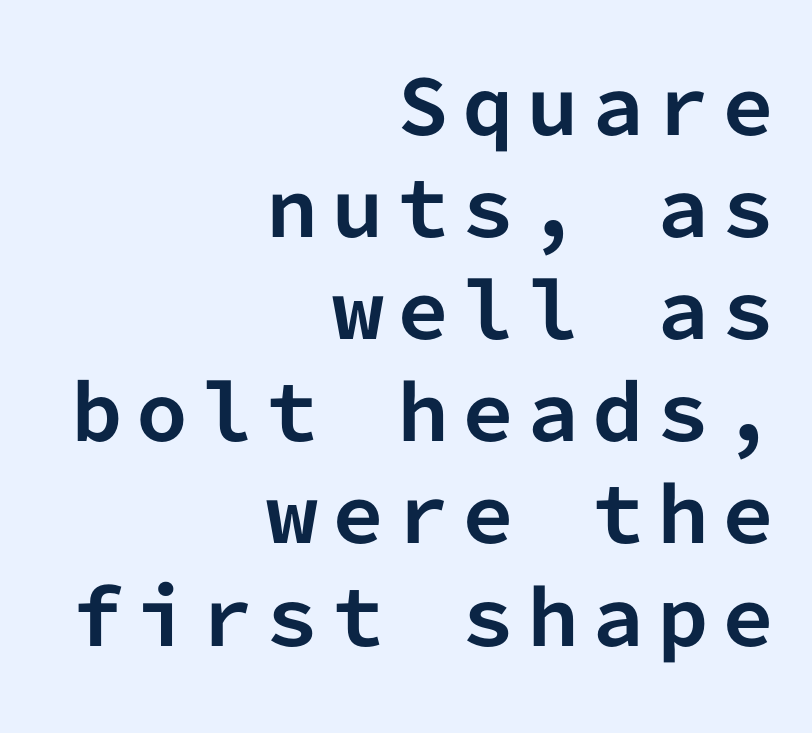
Leading matches the norm, producing a regular column. This is the regular roman posture of the typeface. Fixed-width glyphs throughout — classic coding-font behaviour. Notice how thick the strokes are: this is what a full bold looks like. Grotesque or geometric, the face here clearly has no serifs. Every row of glyphs terminates at an identical x-position on the right.
